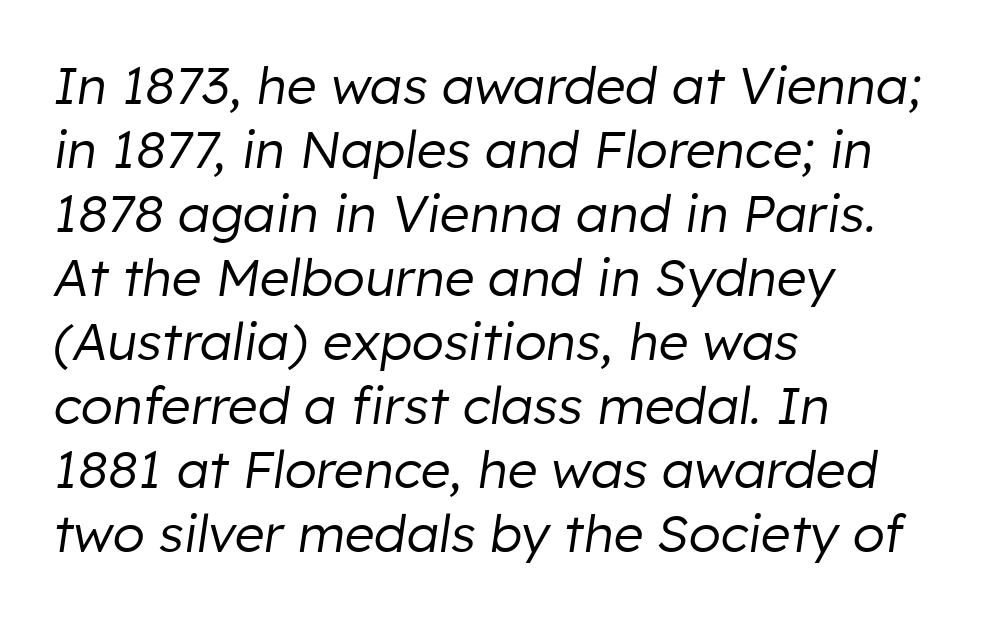
Q: Is the text bold? A: No.
Q: Is the text italic (slanted)? A: Yes, it leans right by about 8 degrees.
Q: Is the text underlined? A: No.
Q: How is the paragraph aligned? A: Left-aligned.
Q: Is the spacing between letters normal or unusually wide? A: Normal.
Q: Width (condensed, normal, or wide)? A: Normal.
Q: Stroke contrast? A: Low.
Q: x-height? A: Medium.
Q: Monospaced? A: No.
